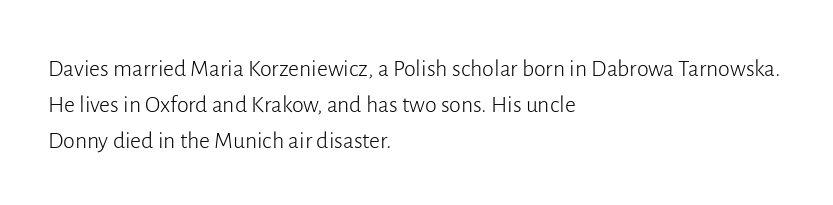
Default kerning and tracking; the words read as compact shapes. Tall strokes in this sample are plumb rather than angled. This rendering uses left alignment, leaving the right contour irregular. Students, observe: this is what conventionally led text looks like. Each stroke keeps to a modest, everyday thickness or less. Honestly, there is no underline to notice here at all.
